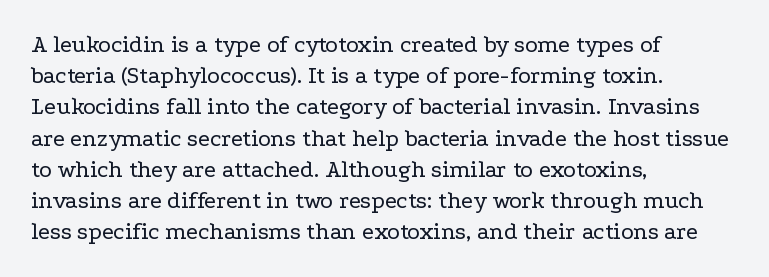
{"italic": "no", "bold": "no", "underline": "no", "align": "left", "line_spacing": "normal", "line_spacing_ratio": 1.3, "letter_spacing": "normal", "letter_spacing_em": 0.0, "glyph_px": 24}
